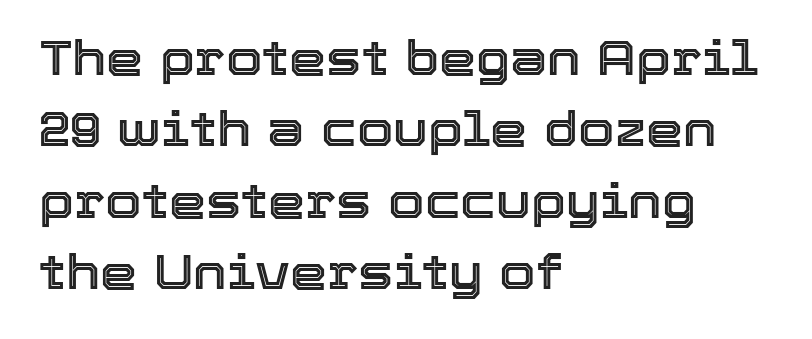
Q: Is the text italic (slanted)? A: No, it is upright.
Q: Is the text underlined? A: No.
Q: How is the paragraph aligned? A: Left-aligned.
Q: Is the spacing between letters normal or unusually wide? A: Normal.
Q: Is the spacing between lines tight, normal or loose? A: Normal.
Q: Width (condensed, normal, or wide)? A: Normal.
Q: x-height? A: Medium.
Q: Monospaced? A: No.
